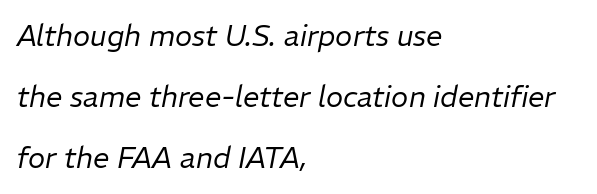
The image shows 29 px regular-weight type, italic (leaning right); set left-aligned, loose line spacing (2.11x), normal letter spacing, not underlined; low stroke contrast and a medium x-height.
